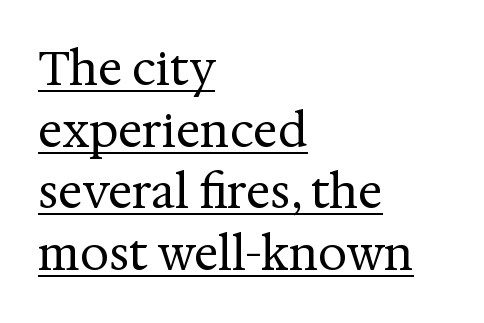
Q: Is the text bold? A: No.
Q: Is the text italic (slanted)? A: No, it is upright.
Q: Is the typeface a serif or a sans-serif typeface? A: Serif.
Q: Is the text underlined? A: Yes.
Q: How is the paragraph aligned? A: Left-aligned.
Q: Is the spacing between letters normal or unusually wide? A: Normal.
Q: Is the spacing between lines tight, normal or loose? A: Normal.
Q: Width (condensed, normal, or wide)? A: Normal.
Q: Stroke contrast? A: Medium.
Q: x-height? A: Medium.
Q: Monospaced? A: No.
